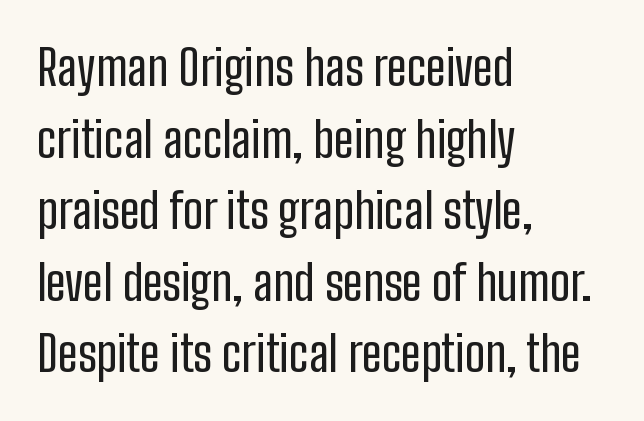
{"serif": "no", "italic": "no", "width": "condensed", "stroke_contrast": "low", "x_height": "medium", "monospaced": "no", "underline": "no", "align": "left", "line_spacing": "normal", "line_spacing_ratio": 1.46, "letter_spacing": "normal", "letter_spacing_em": 0.0, "glyph_px": 49}
